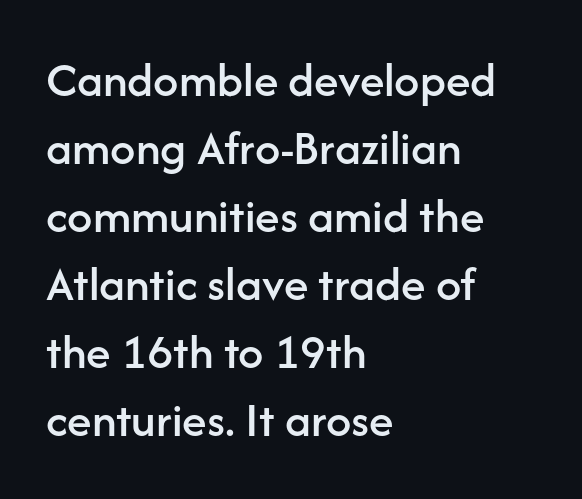
The image shows 50 px sans-serif type, upright; set left-aligned, normal line spacing (1.36x), normal letter spacing, not underlined; low stroke contrast and a medium x-height.
